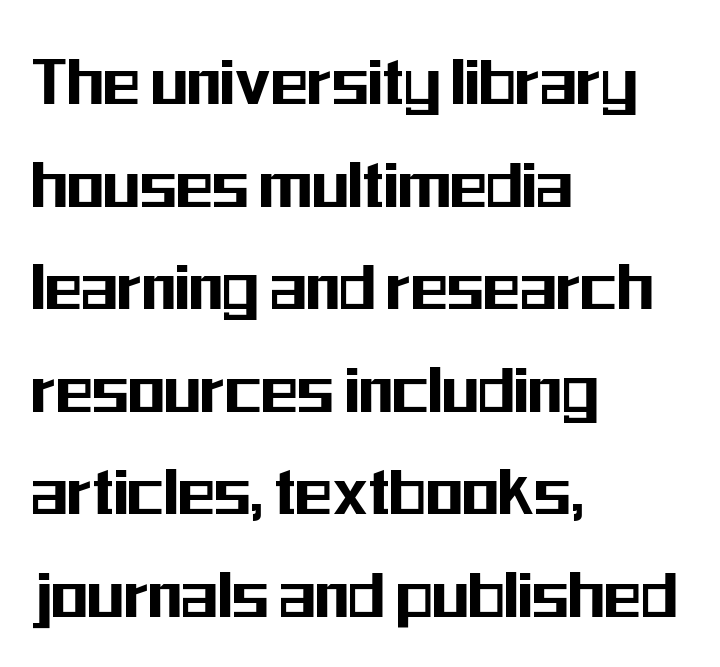
Q: Is the text italic (slanted)? A: No, it is upright.
Q: Is the typeface a serif or a sans-serif typeface? A: Sans-serif.
Q: Is the text underlined? A: No.
Q: How is the paragraph aligned? A: Left-aligned.
Q: Is the spacing between letters normal or unusually wide? A: Normal.
Q: Is the spacing between lines tight, normal or loose? A: Normal.
Q: Width (condensed, normal, or wide)? A: Condensed.
Q: Stroke contrast? A: Medium.
Q: x-height? A: Medium.
Q: Monospaced? A: No.
